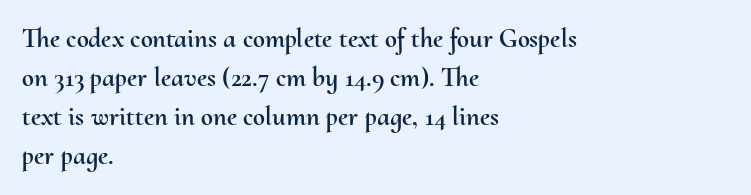
Q: Is the text italic (slanted)? A: No, it is upright.
Q: Is the text underlined? A: No.
Q: How is the paragraph aligned? A: Left-aligned.
Q: Is the spacing between letters normal or unusually wide? A: Normal.
Q: Is the spacing between lines tight, normal or loose? A: Normal.
